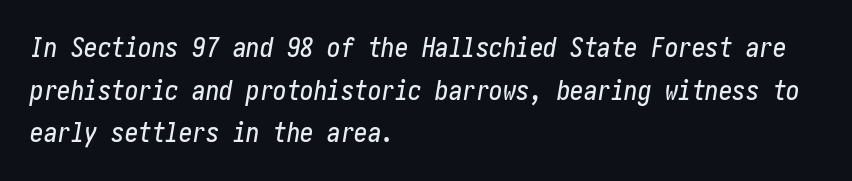
The image shows 27 px text type, italic (leaning right); set left-aligned, normal line spacing (1.58x), normal letter spacing, not underlined.
